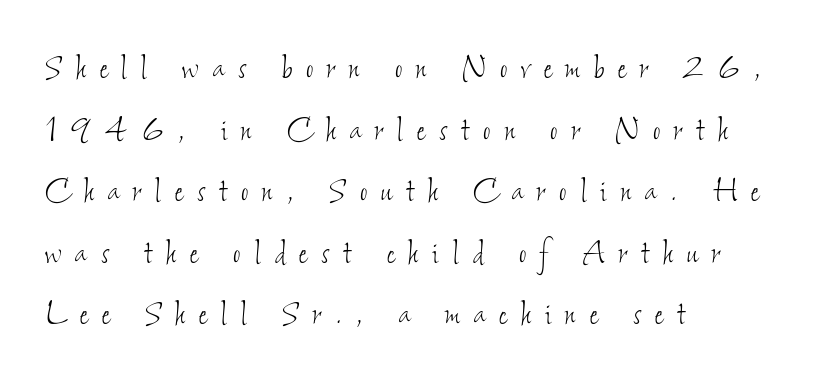
The image shows 40 px thin, condensed type; set left-aligned, normal line spacing (1.54x), unusually wide letter spacing (+0.35 em), not underlined; low stroke contrast and a small x-height.
